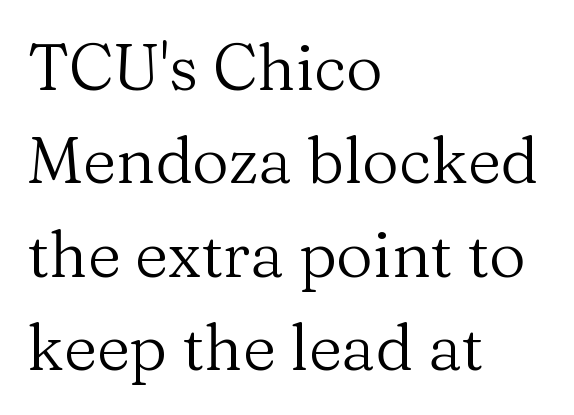
{"serif": "yes", "italic": "no", "bold": "no", "weight": "regular", "width": "normal", "stroke_contrast": "medium", "x_height": "medium", "monospaced": "no", "underline": "no", "align": "left", "line_spacing": "normal", "line_spacing_ratio": 1.46, "letter_spacing": "normal", "letter_spacing_em": 0.0, "glyph_px": 64}
